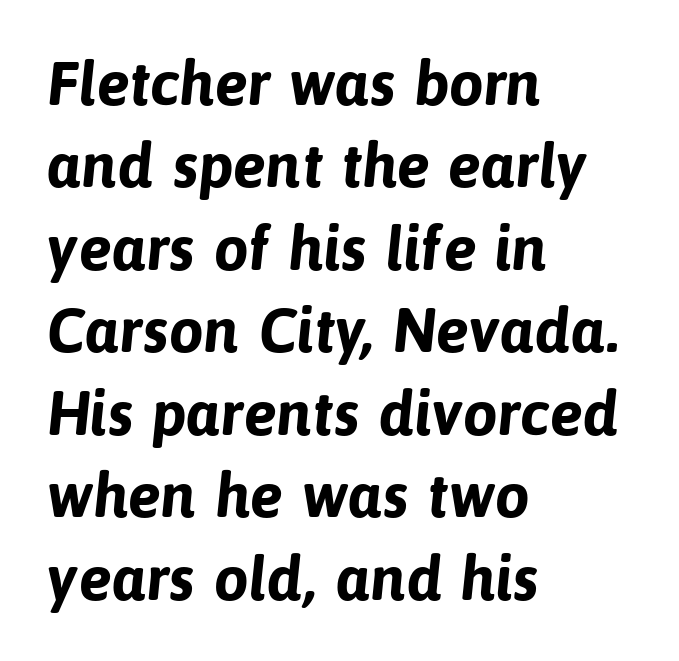
The image shows 62 px bold sans-serif type; set left-aligned, normal line spacing (1.33x), normal letter spacing, not underlined; low stroke contrast and a medium x-height.
